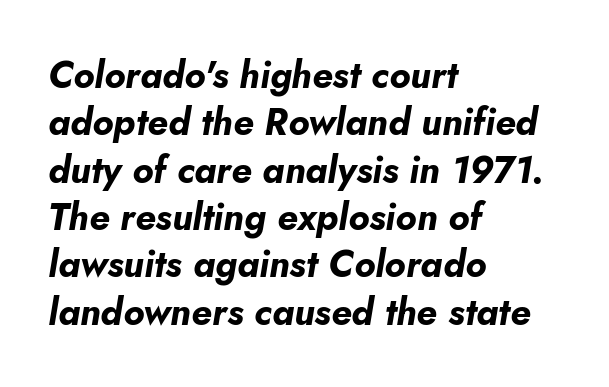
The image shows 37 px bold type, italic (leaning right); set left-aligned, normal line spacing (1.28x), normal letter spacing, not underlined; low stroke contrast and a small x-height.
